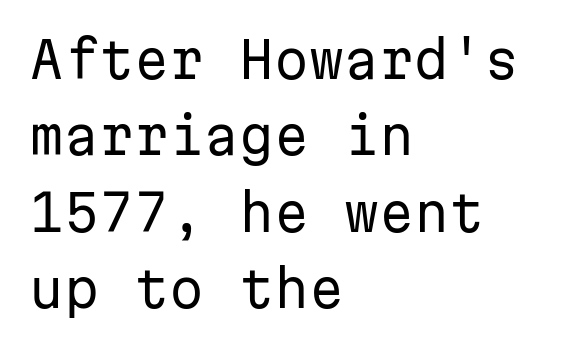
The image shows 50 px regular-weight sans-serif type, upright, monospaced; set left-aligned, normal line spacing (1.53x), normal letter spacing, not underlined; low stroke contrast and a medium x-height.
